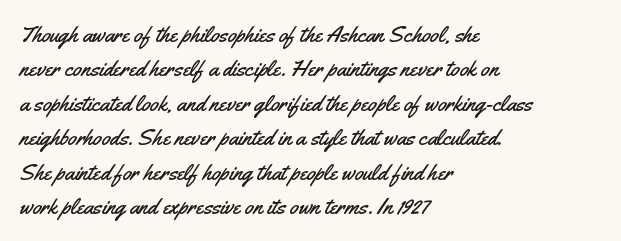
{"underline": "no", "align": "left", "line_spacing": "normal", "line_spacing_ratio": 1.5, "letter_spacing": "normal", "letter_spacing_em": 0.0, "glyph_px": 23}
